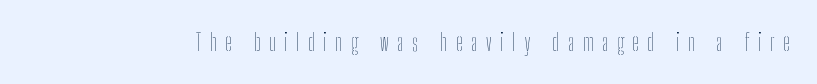
Q: Is the text bold? A: No.
Q: Is the text italic (slanted)? A: No, it is upright.
Q: Is the text underlined? A: No.
Q: Is the spacing between letters normal or unusually wide? A: Unusually wide.
